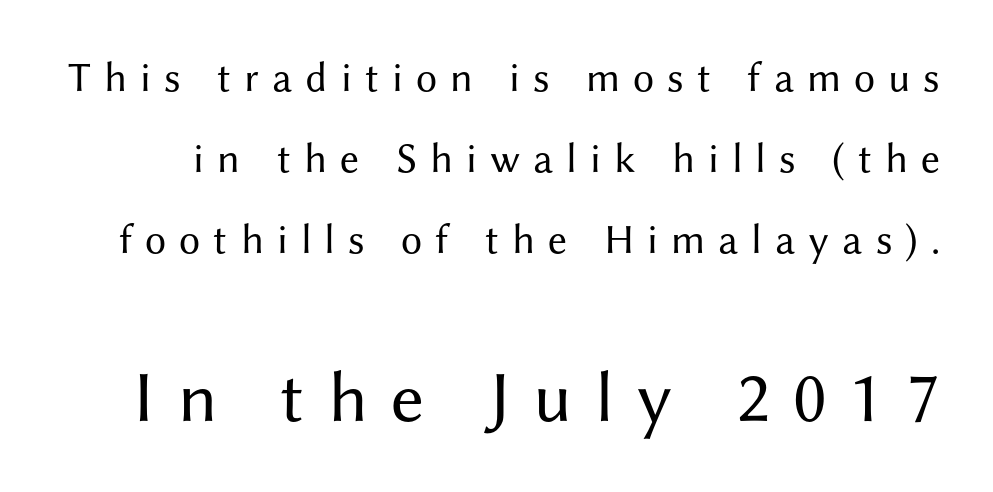
Q: Is the text bold? A: No.
Q: Is the text italic (slanted)? A: No, it is upright.
Q: Is the typeface a serif or a sans-serif typeface? A: Sans-serif.
Q: Is the text underlined? A: No.
Q: Is the spacing between letters normal or unusually wide? A: Unusually wide.
Q: Is the spacing between lines tight, normal or loose? A: Loose.
Q: Which block of text is set in a larger size, the first (top) or the second (bottom)? A: The second (bottom) one.
Q: Width (condensed, normal, or wide)? A: Normal.
Q: Stroke contrast? A: Medium.
Q: x-height? A: Medium.
Q: Monospaced? A: No.
